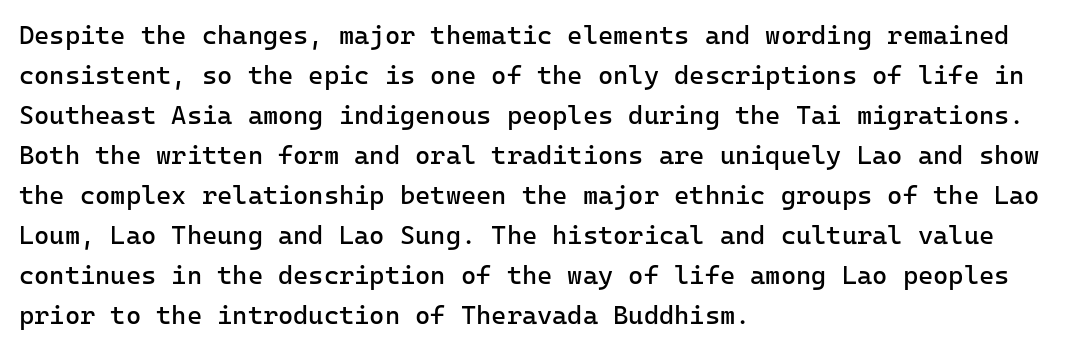
The image shows 26 px text type, upright; set left-aligned, normal line spacing (1.54x), normal letter spacing, not underlined.
